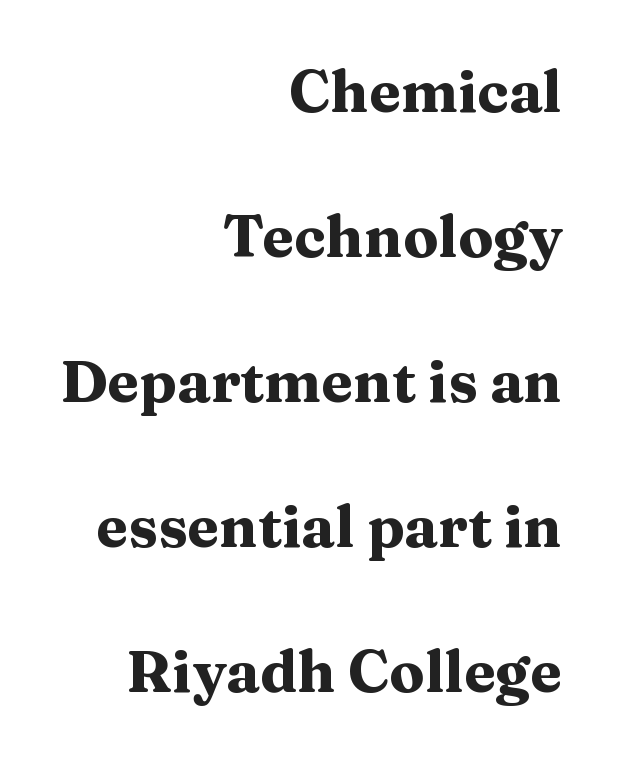
Italic? Not at all — the glyphs are vertical. Spacing between characters is what you'd get straight out of the box. Horizontal bands of white between lines are thick stripes. Examine the stroke ends and you'll spot serifs. Notice how thick the strokes are: this is what a full bold looks like.
